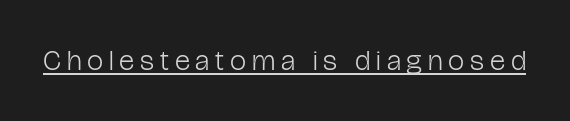
The image shows 29 px light, condensed sans-serif type, upright; set unusually wide letter spacing (+0.2 em), underlined; low stroke contrast and a medium x-height.
